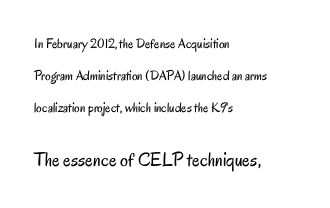
{"italic": "no", "bold": "no", "underline": "no", "align": "left", "line_spacing": "loose", "line_spacing_ratio": 2.29, "letter_spacing": "normal", "letter_spacing_em": 0.0, "larger_block": "second", "size_ratio": 1.43, "glyph_px": 20}
